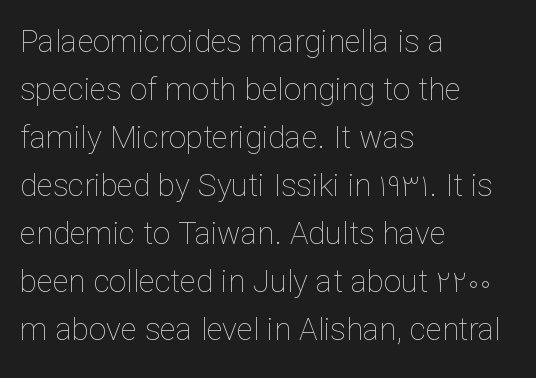
Notice how descenders clear the ascenders below comfortably — that's standard leading. The space directly below the letters is spotless. Vertical stems look standard width or narrower in stroke. Letter spacing: default. Character widths vary here, with narrow letters taking less room than wide ones.
